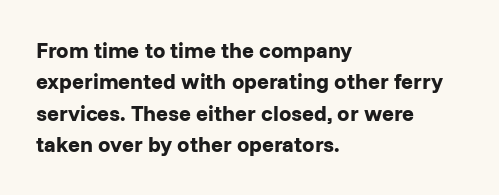
{"italic": "no", "bold": "yes", "underline": "no", "align": "left", "line_spacing": "normal", "line_spacing_ratio": 1.43, "letter_spacing": "normal", "letter_spacing_em": 0.0, "glyph_px": 22}
